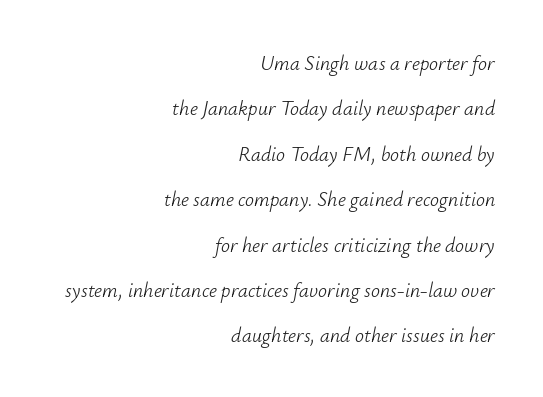
{"italic": "yes", "lean": "right", "slant_degrees": 12, "bold": "no", "underline": "no", "align": "right", "line_spacing": "loose", "line_spacing_ratio": 2.27, "letter_spacing": "normal", "letter_spacing_em": 0.0, "glyph_px": 20}
